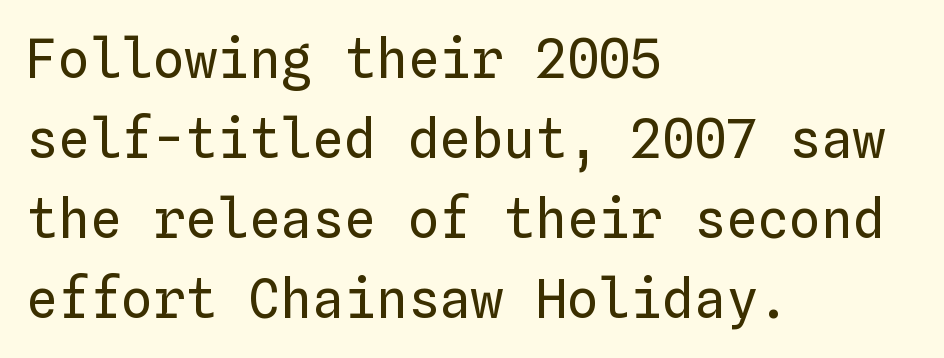
The rendering uses typewriter-style spacing with identical character cells. Each line starts at the same left margin while the right side varies. Bold? No — there's no thickening of the strokes. The passage shown stacks its lines at a standard gap.
